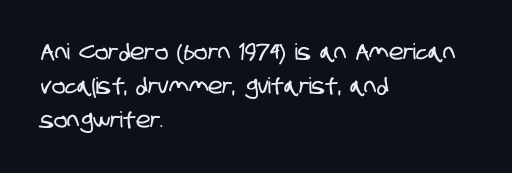
The lines in this sample share a left origin and differ only in where they stop. Each word holds together tightly as a unit, with standard inter-letter gaps. Evenly set lines give the paragraph a standard silhouette. Clear beneath every line of the passage.
